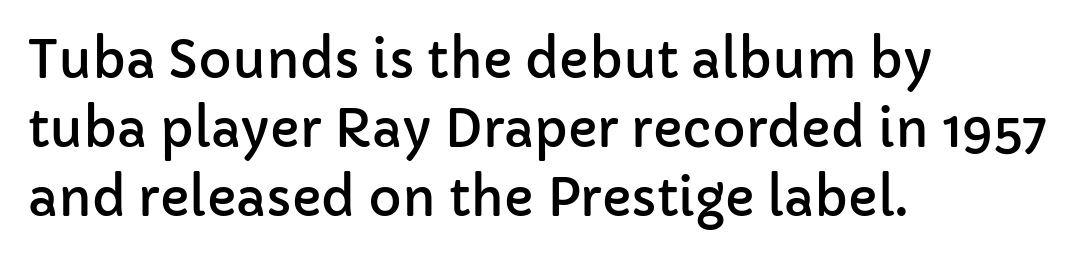
Q: Is the text italic (slanted)? A: No, it is upright.
Q: Is the typeface a serif or a sans-serif typeface? A: Sans-serif.
Q: Is the text underlined? A: No.
Q: How is the paragraph aligned? A: Left-aligned.
Q: Is the spacing between letters normal or unusually wide? A: Normal.
Q: Is the spacing between lines tight, normal or loose? A: Normal.
Q: Width (condensed, normal, or wide)? A: Normal.
Q: Stroke contrast? A: Low.
Q: x-height? A: Medium.
Q: Monospaced? A: No.
